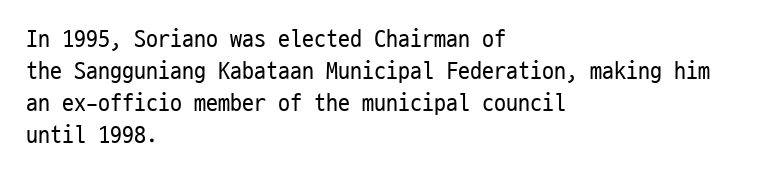
The image shows 24 px text type, upright; set left-aligned, normal line spacing (1.34x), normal letter spacing, not underlined.
